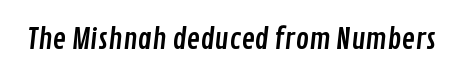
{"serif": "no", "width": "condensed", "stroke_contrast": "low", "x_height": "medium", "monospaced": "no", "underline": "no", "letter_spacing": "normal", "letter_spacing_em": 0.0, "glyph_px": 28}
